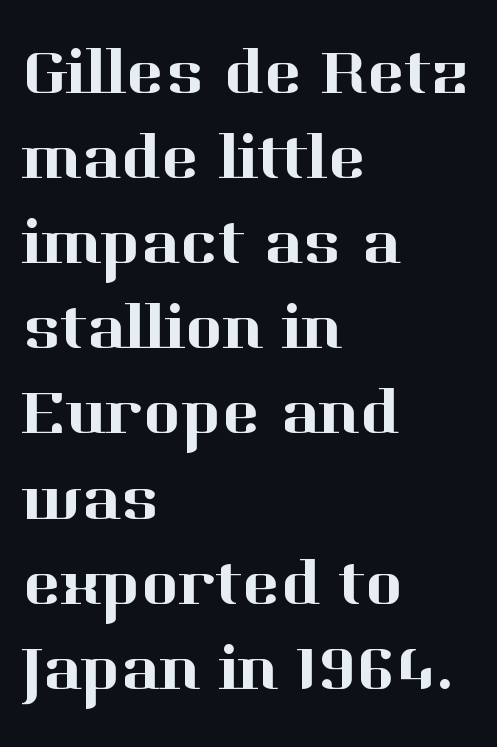
Q: Is the text italic (slanted)? A: No, it is upright.
Q: Is the typeface a serif or a sans-serif typeface? A: Serif.
Q: Is the text underlined? A: No.
Q: How is the paragraph aligned? A: Left-aligned.
Q: Is the spacing between letters normal or unusually wide? A: Normal.
Q: Is the spacing between lines tight, normal or loose? A: Normal.
Q: Width (condensed, normal, or wide)? A: Normal.
Q: Stroke contrast? A: High.
Q: x-height? A: Medium.
Q: Monospaced? A: No.
